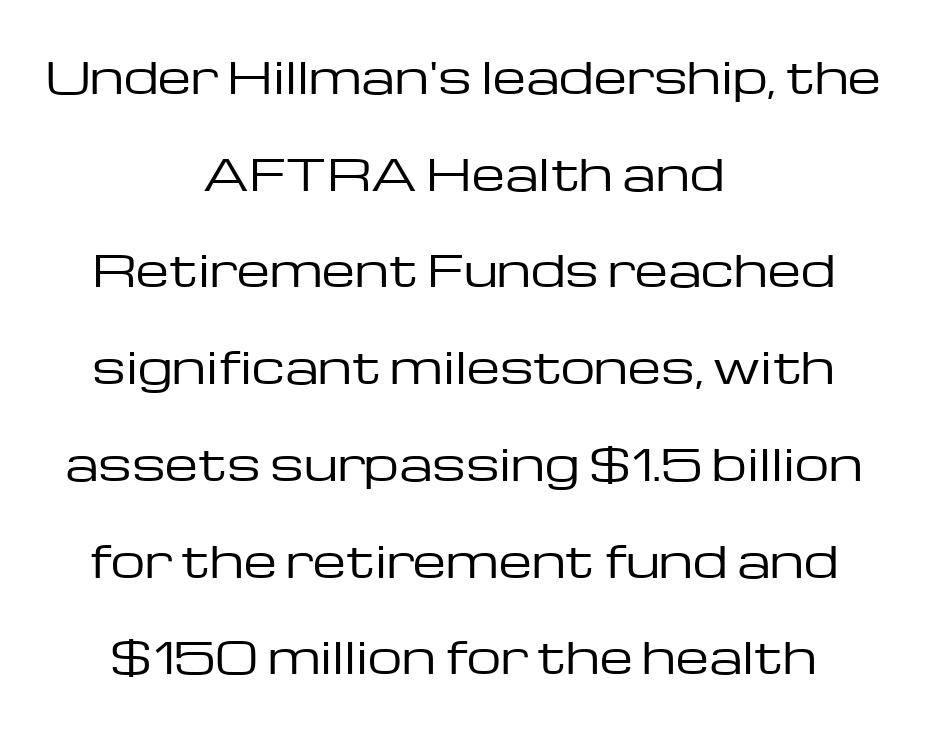
Look at the bottom of the vertical strokes: they stop flat, with no serifs. This is roman type, the default non-slanted kind. Short and long lines alike share a common midpoint. The lines are spread far apart with generous leading.
